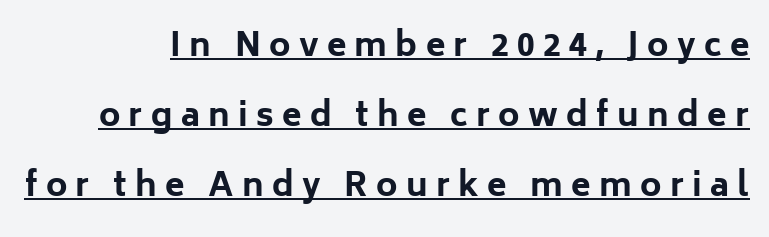
The image shows 32 px bold sans-serif type, upright; set right-aligned, loose line spacing (2.18x), unusually wide letter spacing (+0.26 em), underlined; low stroke contrast and a medium x-height.
